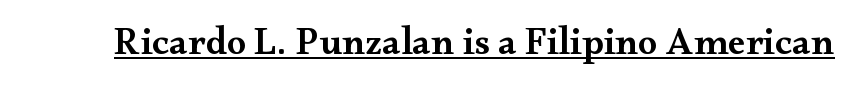
Tracking here is standard; glyphs follow each other at the usual distance. Is this a fixed-width face? No — the glyphs have proportional, varying widths. Caption: lettering with a line underneath. Observe the serifs anchoring each vertical stroke in this sample.
